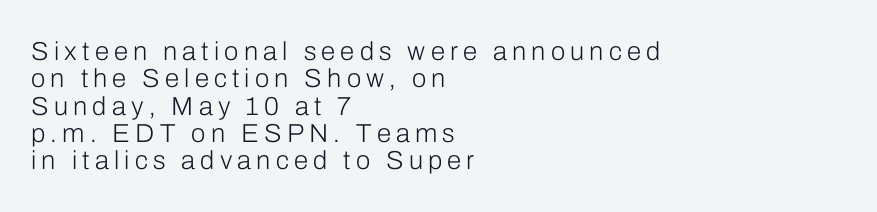
{"italic": "no", "bold": "no", "underline": "no", "align": "left", "line_spacing": "tight", "line_spacing_ratio": 1.05, "letter_spacing": "wide", "letter_spacing_em": 0.2, "glyph_px": 26}
